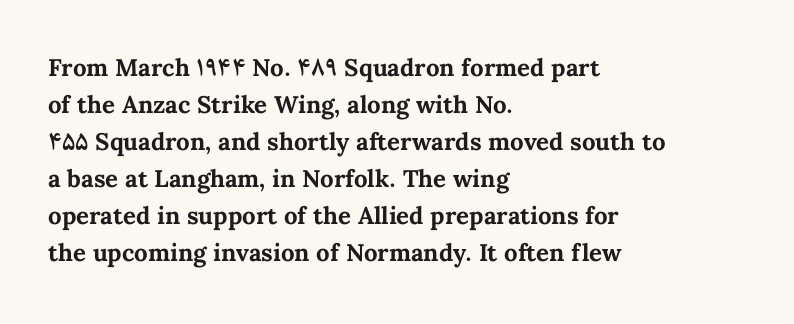
{"italic": "no", "bold": "yes", "underline": "no", "align": "left", "line_spacing": "normal", "line_spacing_ratio": 1.54, "letter_spacing": "normal", "letter_spacing_em": 0.0, "glyph_px": 24}
